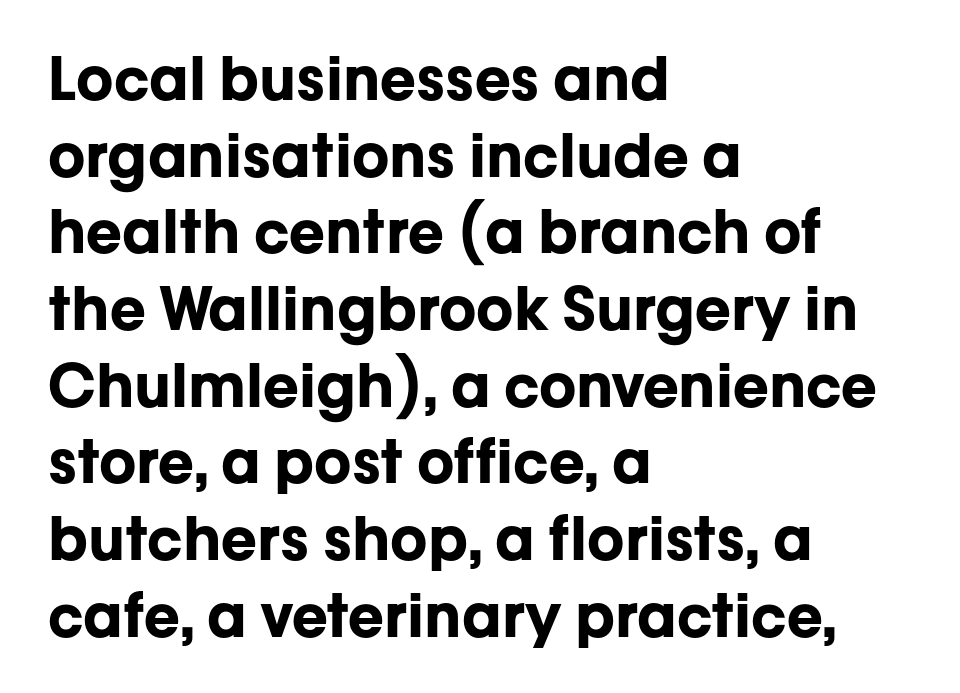
No italicization has been applied; the sample stays upright. Students, observe: this is what conventionally led text looks like. Horizontally, the lines are justified to the leading edge only. You can tell from the bare stems that sans-serif type was used. Think of a printed novel: that variable character pitch is what you see here. The zone under the glyphs is completely vacant.
